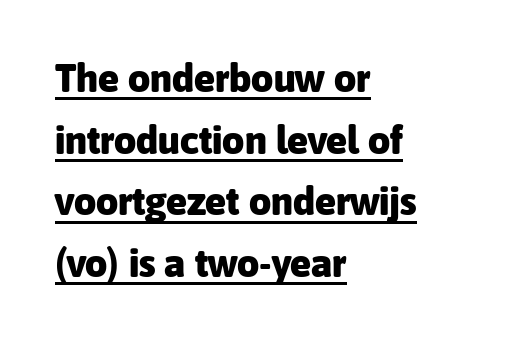
A typographer would call this underscored text. The letters sit at their default tracking, neither squeezed nor spread. The passage shown is emphatically bold. This sample uses an upright cut, with every glyph sitting square on the baseline.
